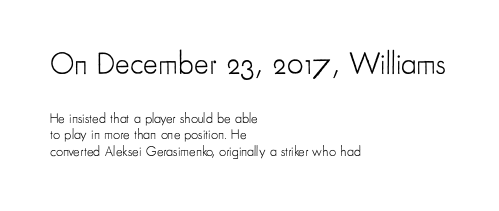
{"serif": "no", "italic": "no", "bold": "no", "weight": "light", "width": "condensed", "stroke_contrast": "low", "x_height": "small", "monospaced": "no", "underline": "no", "align": "left", "line_spacing_ratio": 1.19, "letter_spacing": "normal", "letter_spacing_em": 0.0, "larger_block": "first", "size_ratio": 2.21, "glyph_px": 31}
